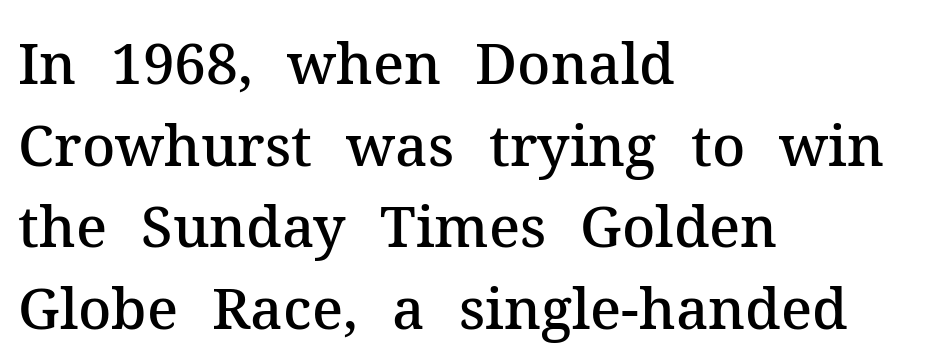
Leftover space on each line is placed entirely after the last word. Students, this is semibold: more ink than regular, less than bold. Honestly, there is no underline to notice here at all. Interline gaps are of average width in this sample. Here the designer chose a conventional face with non-uniform glyph widths.
